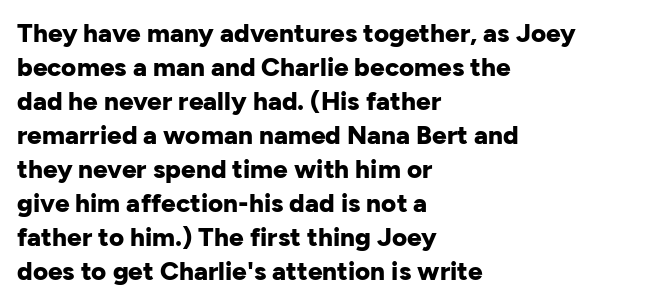
Typeset ragged right — the left edge is the straight one. Words float on clear page, feet unadorned. Vertically, the passage feels balanced, rows spaced as you'd expect. This sample uses plain, unmodified letter spacing. Summary of weight: heavy, a full bold. Characters remain perfectly vertical along every line.
